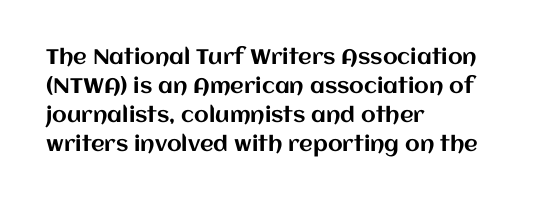
The image shows 21 px text type, upright; set left-aligned, normal line spacing (1.38x), normal letter spacing, not underlined.
